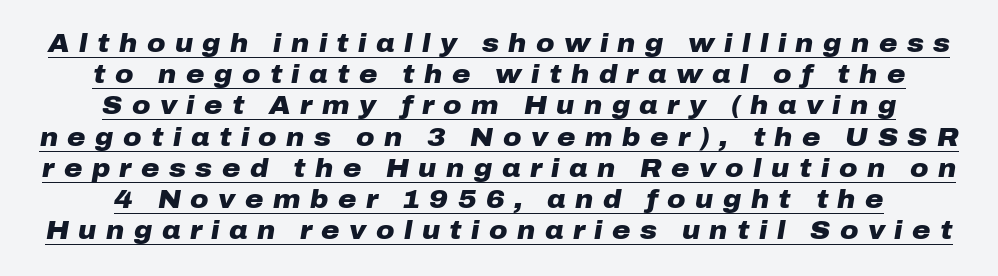
Q: Is the text bold? A: Yes.
Q: Is the text italic (slanted)? A: Yes, it leans right by about 10 degrees.
Q: Is the text underlined? A: Yes.
Q: How is the paragraph aligned? A: Centered.
Q: Is the spacing between letters normal or unusually wide? A: Unusually wide.
Q: Is the spacing between lines tight, normal or loose? A: Normal.
